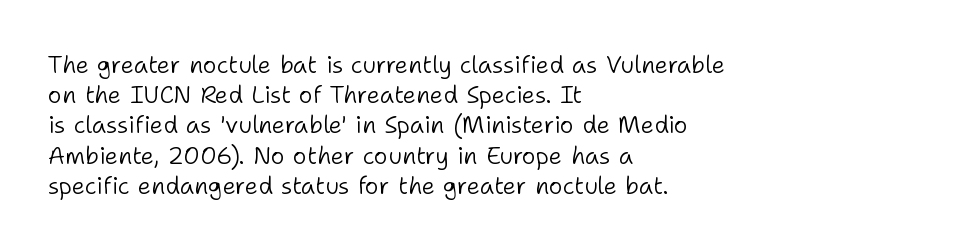
The weight would be labelled regular, book, light, or lighter still. Every stem runs plumb, perpendicular to the baseline. Descender tails drop into unmarked territory. One glance says typical: line gaps are just what's usual.
